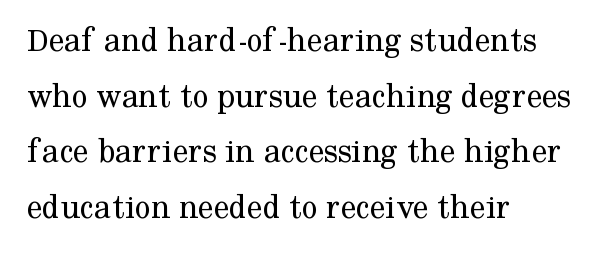
The image shows 35 px regular-weight serif type, upright; set left-aligned, normal line spacing (1.59x), normal letter spacing, not underlined; medium stroke contrast and a medium x-height.
